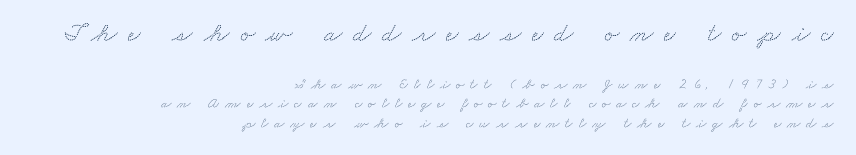
{"underline": "no", "align": "right", "line_spacing": "normal", "line_spacing_ratio": 1.28, "letter_spacing": "wide", "letter_spacing_em": 0.39, "larger_block": "first", "size_ratio": 1.8, "glyph_px": 27}
